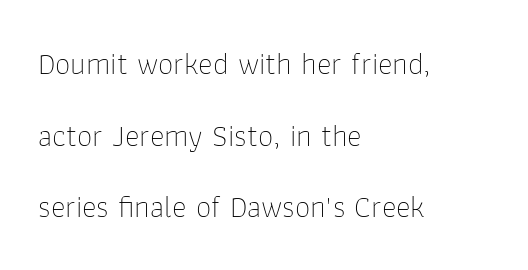
Q: Is the text bold? A: No.
Q: Is the text italic (slanted)? A: No, it is upright.
Q: Is the typeface a serif or a sans-serif typeface? A: Sans-serif.
Q: Is the text underlined? A: No.
Q: How is the paragraph aligned? A: Left-aligned.
Q: Is the spacing between letters normal or unusually wide? A: Normal.
Q: Is the spacing between lines tight, normal or loose? A: Loose.
Q: Width (condensed, normal, or wide)? A: Normal.
Q: Stroke contrast? A: Low.
Q: x-height? A: Medium.
Q: Monospaced? A: No.
